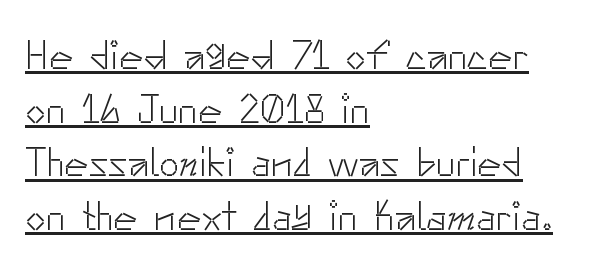
Q: Is the text bold? A: No.
Q: Is the text italic (slanted)? A: No, it is upright.
Q: Is the typeface a serif or a sans-serif typeface? A: Sans-serif.
Q: Is the text underlined? A: Yes.
Q: How is the paragraph aligned? A: Left-aligned.
Q: Is the spacing between letters normal or unusually wide? A: Normal.
Q: Is the spacing between lines tight, normal or loose? A: Normal.
Q: Width (condensed, normal, or wide)? A: Normal.
Q: Stroke contrast? A: Low.
Q: x-height? A: Small.
Q: Monospaced? A: No.
